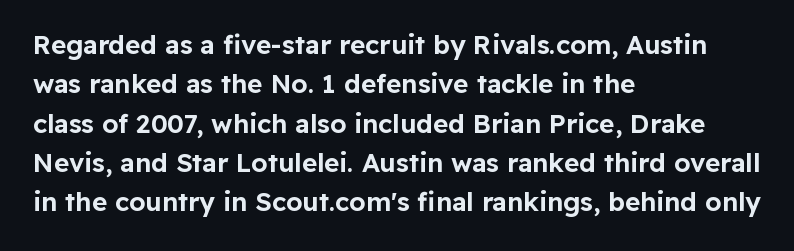
This rendering features lettering with no underline. Every row of glyphs begins at an identical x-position on the left. The leading is moderate, giving the passage an even texture. When letters stand straight like this, we call the style roman or upright.
